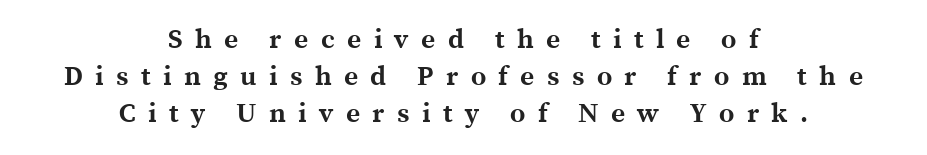
Q: Is the text bold? A: Yes.
Q: Is the text italic (slanted)? A: No, it is upright.
Q: Is the text underlined? A: No.
Q: How is the paragraph aligned? A: Centered.
Q: Is the spacing between letters normal or unusually wide? A: Unusually wide.
Q: Is the spacing between lines tight, normal or loose? A: Normal.
